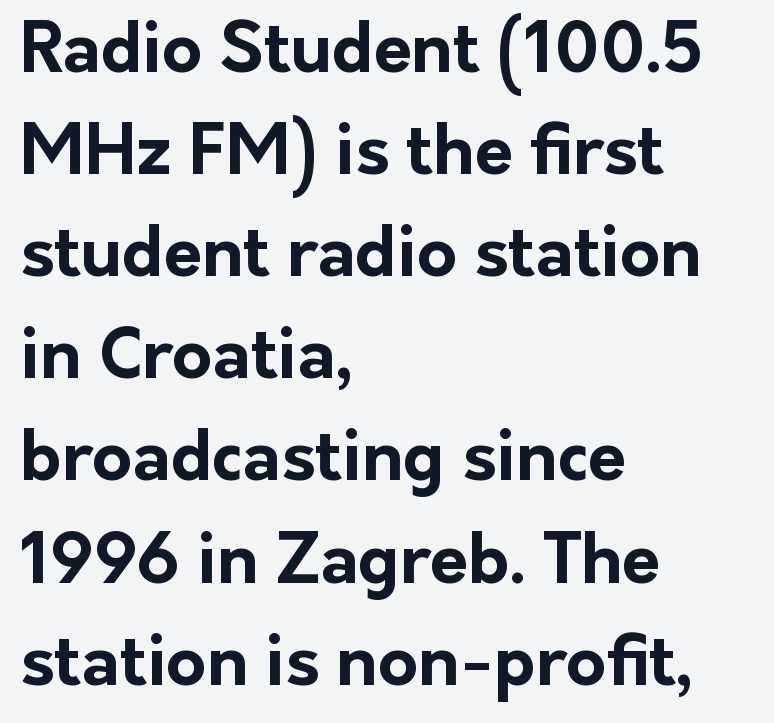
Layout note: lines flush left. The tracking reads as untouched default to a designer's eye. Quick note: underline off. The lines sit at an ordinary, default distance from one another.
